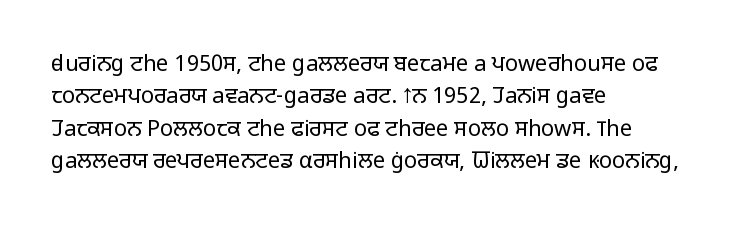
{"italic": "no", "bold": "no", "underline": "no", "align": "left", "line_spacing": "normal", "line_spacing_ratio": 1.47, "letter_spacing": "normal", "letter_spacing_em": 0.0, "glyph_px": 22}
